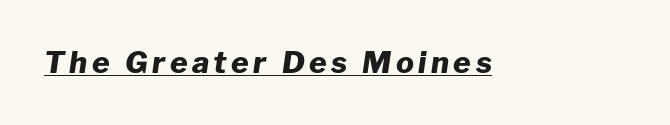
The image shows 30 px heavy type, italic (leaning right); set underlined; low stroke contrast and a medium x-height.
